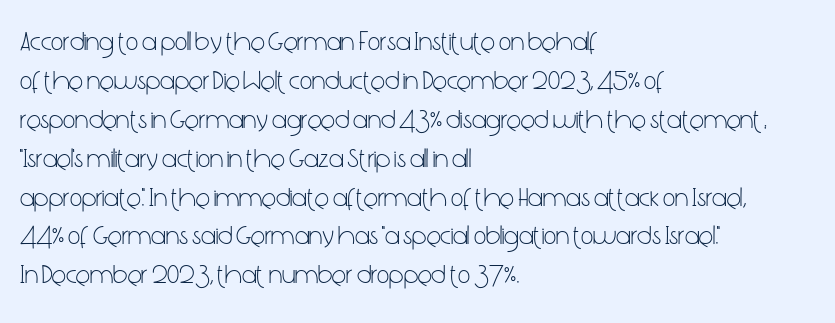
Q: Is the text bold? A: No.
Q: Is the text italic (slanted)? A: No, it is upright.
Q: Is the text underlined? A: No.
Q: How is the paragraph aligned? A: Left-aligned.
Q: Is the spacing between letters normal or unusually wide? A: Normal.
Q: Is the spacing between lines tight, normal or loose? A: Normal.
